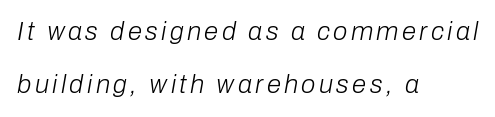
{"italic": "yes", "lean": "right", "slant_degrees": 10, "bold": "no", "underline": "no", "align": "left", "line_spacing": "loose", "line_spacing_ratio": 2.04, "glyph_px": 26}
